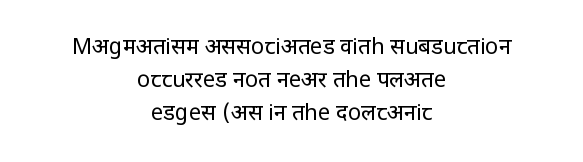
Q: Is the text bold? A: No.
Q: Is the text italic (slanted)? A: No, it is upright.
Q: Is the text underlined? A: No.
Q: How is the paragraph aligned? A: Centered.
Q: Is the spacing between letters normal or unusually wide? A: Normal.
Q: Is the spacing between lines tight, normal or loose? A: Normal.
